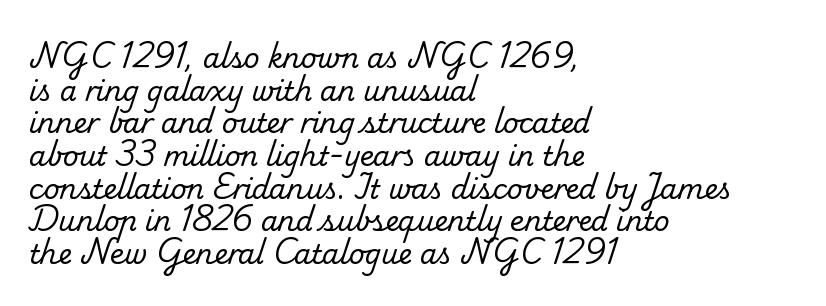
Q: Is the text bold? A: No.
Q: Is the text underlined? A: No.
Q: How is the paragraph aligned? A: Left-aligned.
Q: Is the spacing between letters normal or unusually wide? A: Normal.
